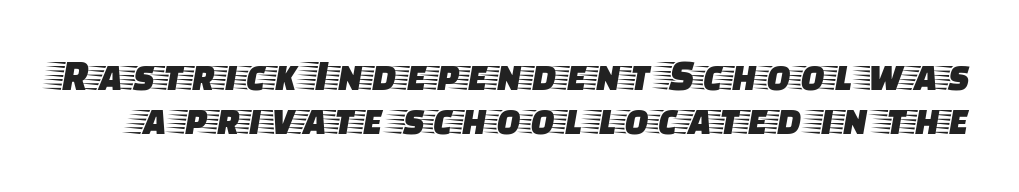
{"serif": "yes", "width": "wide", "stroke_contrast": "low", "x_height": "large", "monospaced": "no", "underline": "no", "line_spacing": "tight", "line_spacing_ratio": 0.98, "letter_spacing": "normal", "letter_spacing_em": 0.0, "glyph_px": 45}
